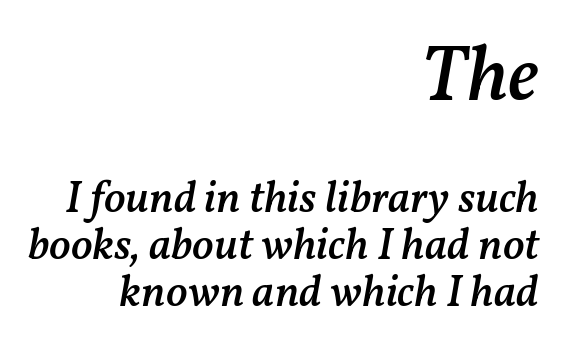
Q: Is the text bold? A: Semi-bold.
Q: Is the text italic (slanted)? A: Yes, it leans right by about 11 degrees.
Q: Is the text underlined? A: No.
Q: How is the paragraph aligned? A: Right-aligned.
Q: Is the spacing between letters normal or unusually wide? A: Normal.
Q: Is the spacing between lines tight, normal or loose? A: Tight.
Q: Which block of text is set in a larger size, the first (top) or the second (bottom)? A: The first (top) one.
Q: Width (condensed, normal, or wide)? A: Normal.
Q: Stroke contrast? A: Medium.
Q: x-height? A: Medium.
Q: Monospaced? A: No.
